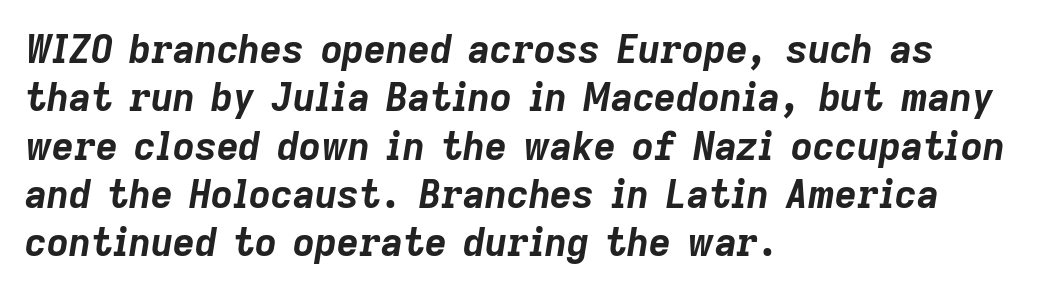
When letters slant like this, we call the style italic. The lines are quadded left. Note the varied advance widths — an 'i' is clearly narrower than an 'm'. The line-height multiplier appears to be the usual default. Short note: letters normally spaced. Anything drawn beneath the words? Only blank space.
